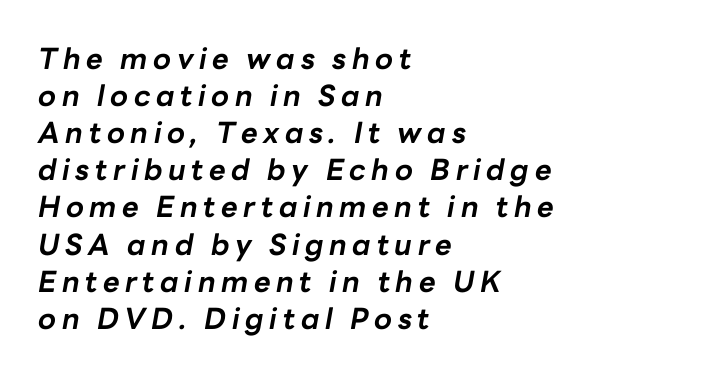
Q: Is the text bold? A: Yes.
Q: Is the text italic (slanted)? A: Yes, it leans right by about 10 degrees.
Q: Is the text underlined? A: No.
Q: How is the paragraph aligned? A: Left-aligned.
Q: Is the spacing between lines tight, normal or loose? A: Normal.
Q: Width (condensed, normal, or wide)? A: Normal.
Q: Stroke contrast? A: Low.
Q: x-height? A: Medium.
Q: Monospaced? A: No.
